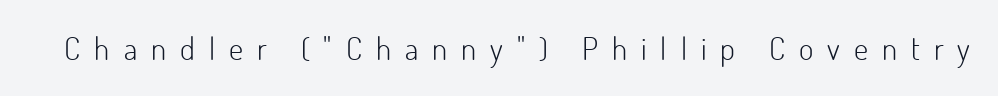
The image shows 31 px light sans-serif type, upright; set unusually wide letter spacing (+0.45 em), not underlined; low stroke contrast and a small x-height.
